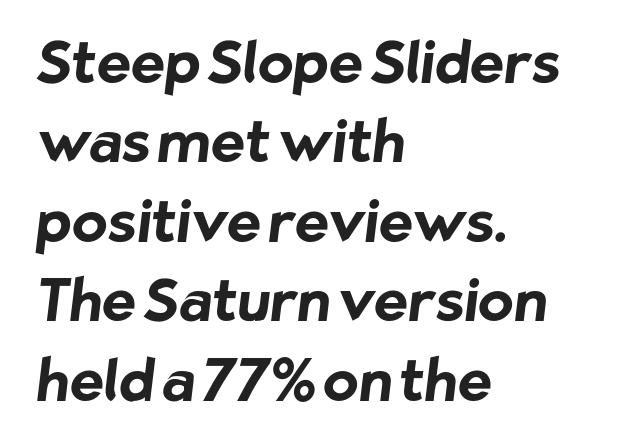
{"serif": "no", "bold": "yes", "weight": "bold", "width": "normal", "stroke_contrast": "low", "x_height": "medium", "monospaced": "no", "underline": "no", "align": "left", "line_spacing": "normal", "line_spacing_ratio": 1.37, "letter_spacing": "normal", "letter_spacing_em": 0.0, "glyph_px": 58}
